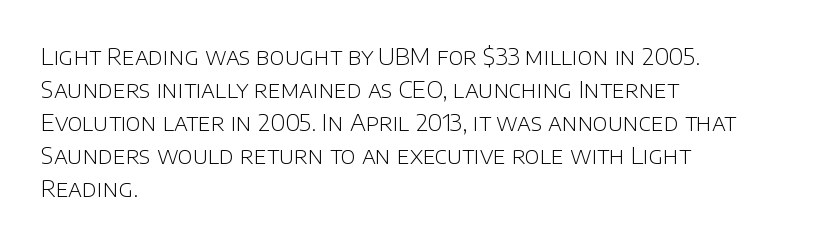
Does extra space separate the letters? No, they use regular spacing. The rendering anchors every line to the left-hand side. The axis of the letterforms is exactly vertical. These lines sit exactly where default settings would place them. Ink coverage per letter is moderate at most. Bare-footed words on every line.
